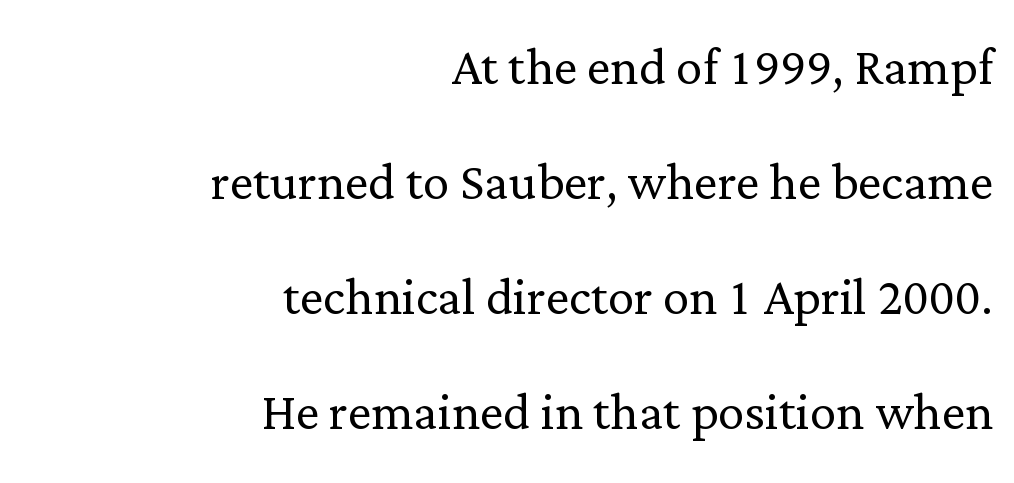
{"serif": "yes", "italic": "no", "bold": "no", "weight": "light", "width": "normal", "stroke_contrast": "low", "x_height": "medium", "monospaced": "no", "underline": "no", "align": "right", "line_spacing_ratio": 1.74, "letter_spacing": "normal", "letter_spacing_em": 0.0, "glyph_px": 66}
